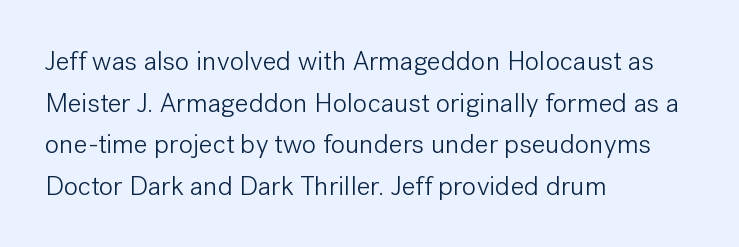
{"italic": "no", "bold": "no", "underline": "no", "align": "left", "line_spacing": "normal", "line_spacing_ratio": 1.54, "letter_spacing": "normal", "letter_spacing_em": 0.0, "glyph_px": 27}
